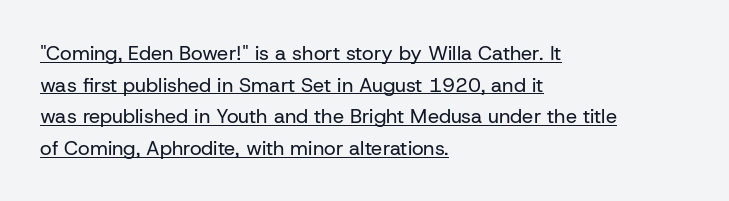
The letters stand upright; this is a roman face. No heavy texture on the line: the type isn't bold. In terms of leading, this rendering sits right in the middle. In CSS terms this would be text-align: left. How are the letters spaced? Ordinarily, with no added tracking. The glyphs are accompanied by a horizontal stroke just below them.
